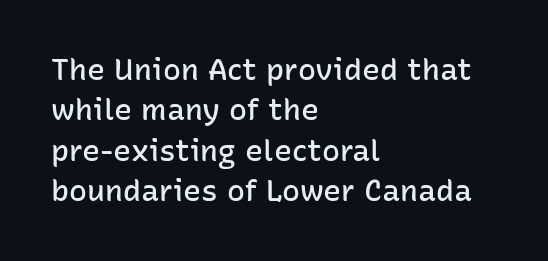
The image shows 30 px semibold sans-serif type, upright; set left-aligned, normal line spacing (1.35x), normal letter spacing, not underlined; low stroke contrast and a medium x-height.
